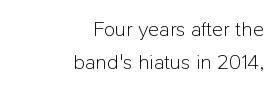
{"italic": "no", "bold": "no", "underline": "no", "align": "right", "line_spacing": "normal", "line_spacing_ratio": 1.59, "letter_spacing": "normal", "letter_spacing_em": 0.0, "glyph_px": 21}
